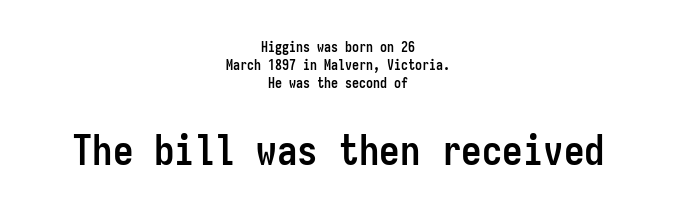
{"serif": "no", "italic": "no", "bold": "yes", "weight": "semibold", "width": "condensed", "stroke_contrast": "low", "x_height": "medium", "monospaced": "yes", "underline": "no", "align": "center", "line_spacing": "normal", "line_spacing_ratio": 1.28, "letter_spacing": "normal", "letter_spacing_em": 0.0, "larger_block": "second", "size_ratio": 2.93, "glyph_px": 41}
